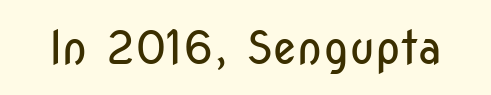
{"serif": "no", "italic": "no", "bold": "no", "weight": "regular", "width": "condensed", "stroke_contrast": "low", "x_height": "medium", "monospaced": "no", "underline": "no", "letter_spacing": "normal", "letter_spacing_em": 0.0, "glyph_px": 46}
